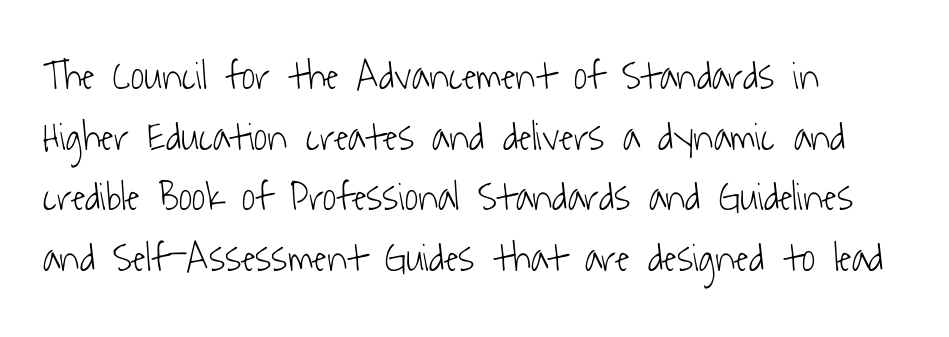
Caption: face not bold, strokes unweighted. Honestly, the letter spacing is just normal — you wouldn't notice it. Glance below the letters and you will spot only blank space. Spacing verdict: proportional, widths tailored to each character. The text was rendered using a sans face with plain stroke endings.
